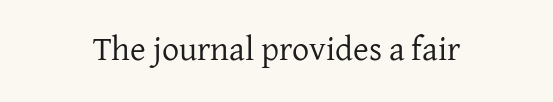
{"serif": "yes", "italic": "no", "bold": "no", "weight": "regular", "width": "normal", "stroke_contrast": "low", "x_height": "medium", "monospaced": "no", "underline": "no", "letter_spacing": "normal", "letter_spacing_em": 0.0, "glyph_px": 34}
